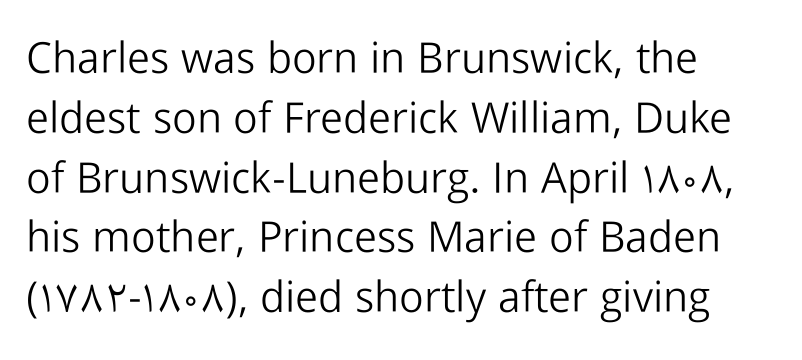
The image shows 43 px light sans-serif type, upright; set left-aligned, normal line spacing (1.39x), normal letter spacing, not underlined; low stroke contrast and a medium x-height.
